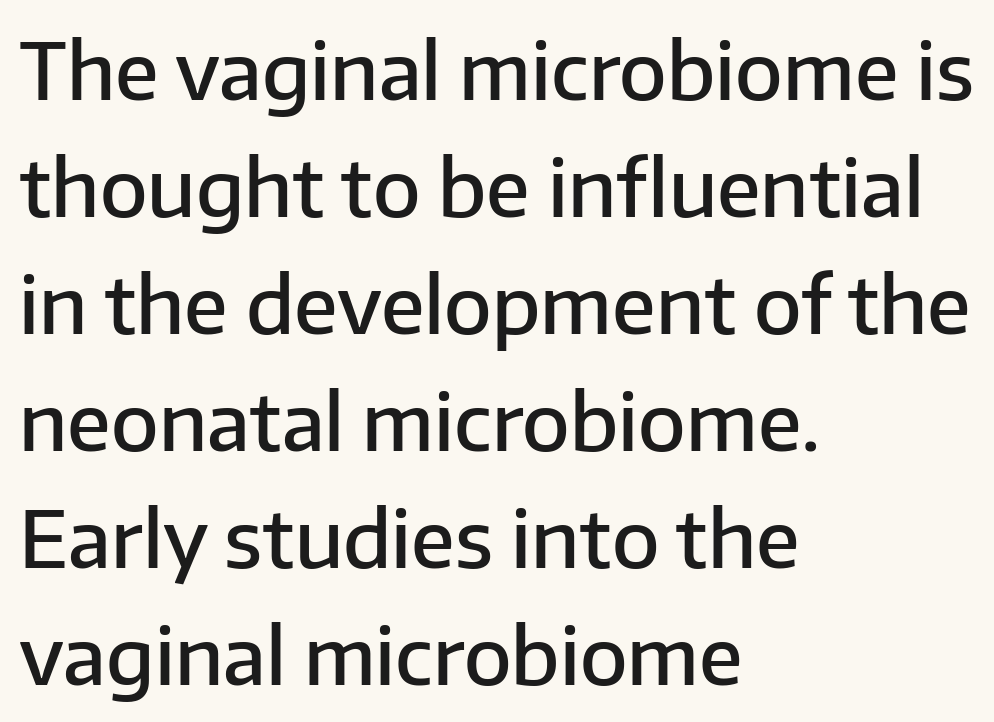
The image shows 78 px semibold sans-serif type, upright; set left-aligned, normal line spacing (1.5x), normal letter spacing, not underlined; low stroke contrast and a medium x-height.
